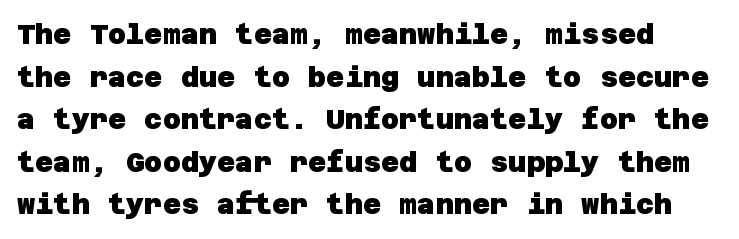
The image shows 28 px heavy sans-serif type; set normal line spacing (1.52x), normal letter spacing, not underlined; low stroke contrast and a large x-height.
